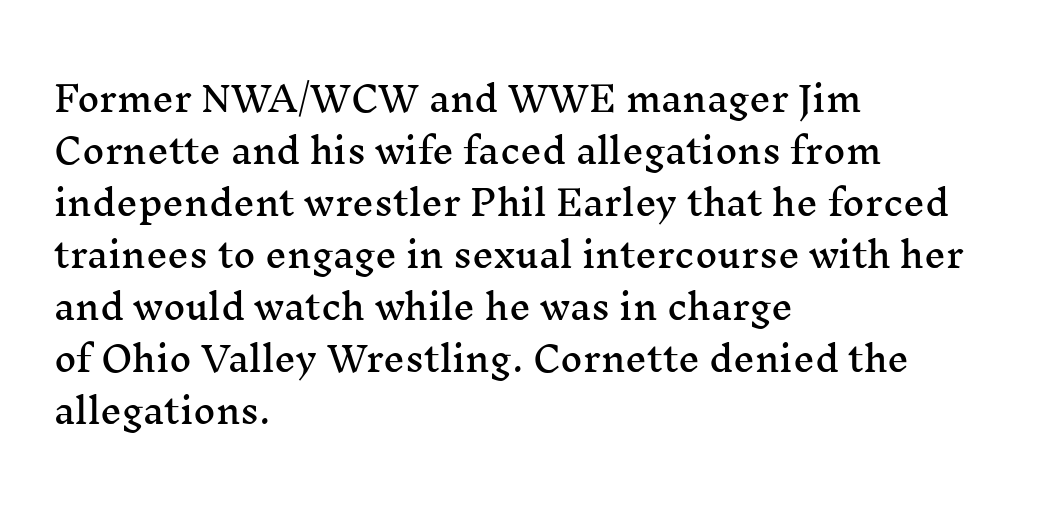
{"serif": "yes", "italic": "no", "width": "wide", "stroke_contrast": "medium", "x_height": "medium", "monospaced": "no", "underline": "no", "align": "left", "line_spacing": "normal", "line_spacing_ratio": 1.53, "letter_spacing": "normal", "letter_spacing_em": 0.0, "glyph_px": 34}
